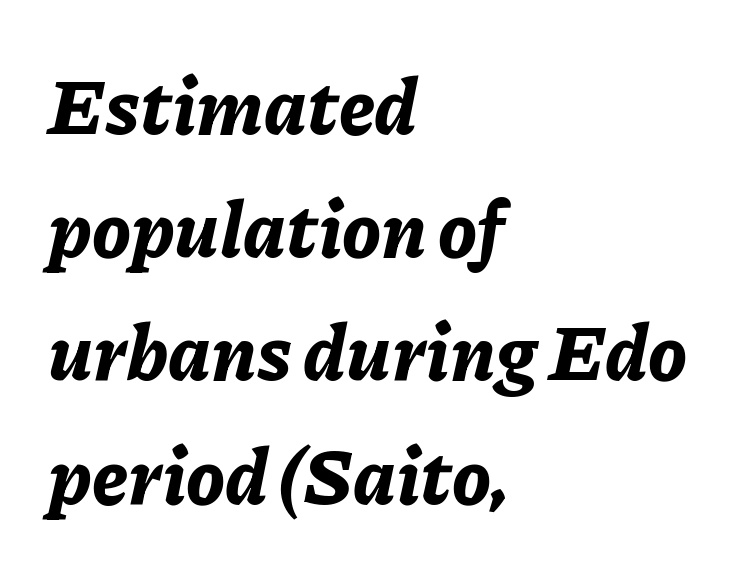
Q: Is the text bold? A: Yes.
Q: Is the text italic (slanted)? A: Yes, it leans right by about 11 degrees.
Q: Is the text underlined? A: No.
Q: How is the paragraph aligned? A: Left-aligned.
Q: Is the spacing between letters normal or unusually wide? A: Normal.
Q: Is the spacing between lines tight, normal or loose? A: Normal.
Q: Width (condensed, normal, or wide)? A: Normal.
Q: Stroke contrast? A: Low.
Q: x-height? A: Medium.
Q: Monospaced? A: No.
